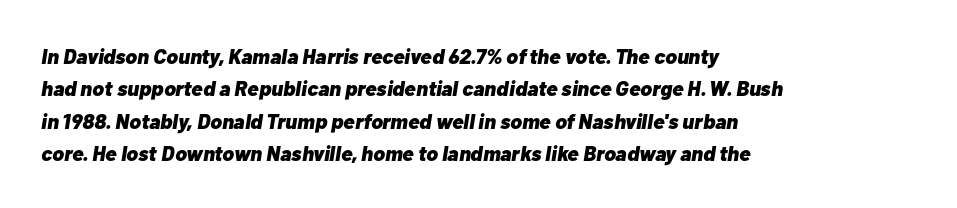
Q: Is the text bold? A: Yes.
Q: Is the text italic (slanted)? A: Yes, it leans right by about 10 degrees.
Q: Is the text underlined? A: No.
Q: How is the paragraph aligned? A: Left-aligned.
Q: Is the spacing between letters normal or unusually wide? A: Normal.
Q: Is the spacing between lines tight, normal or loose? A: Normal.
